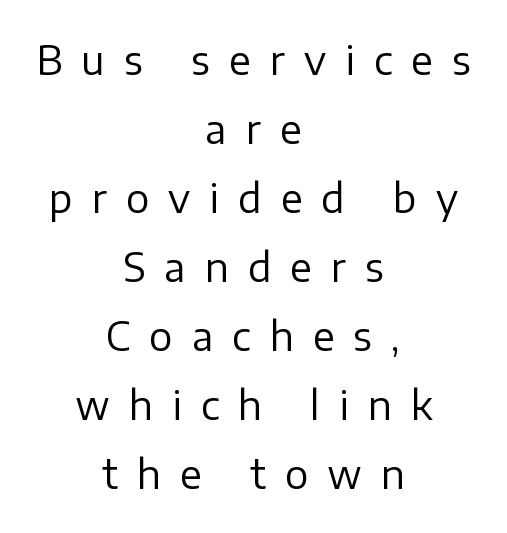
Q: Is the text bold? A: No.
Q: Is the text italic (slanted)? A: No, it is upright.
Q: Is the typeface a serif or a sans-serif typeface? A: Sans-serif.
Q: Is the text underlined? A: No.
Q: How is the paragraph aligned? A: Centered.
Q: Is the spacing between letters normal or unusually wide? A: Unusually wide.
Q: Width (condensed, normal, or wide)? A: Normal.
Q: Stroke contrast? A: Low.
Q: x-height? A: Medium.
Q: Monospaced? A: No.
